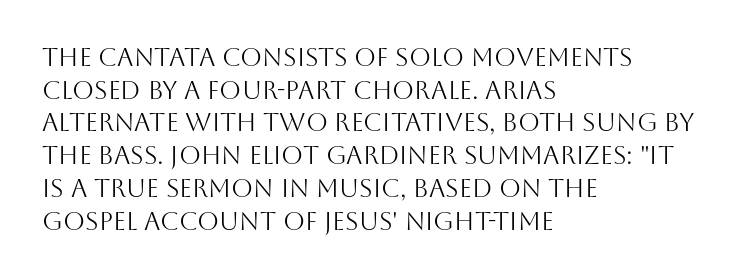
The image shows 25 px text type, upright; set left-aligned, normal line spacing (1.31x), normal letter spacing, not underlined.
